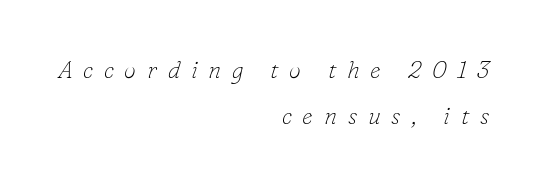
The font sits on the lighter half of the weight spectrum, regular included. Is the block centered? No — it sits flush against the right margin. Observe the wide spacing: letters keep a clear distance from each other. Anything drawn beneath the words? Only blank space. This block would shrink considerably if given ordinary leading; it's expanded now. Characters are canted at an angle relative to the baseline's perpendicular.
